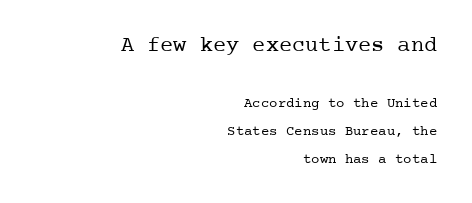
Q: Is the text bold? A: No.
Q: Is the text italic (slanted)? A: No, it is upright.
Q: Is the text underlined? A: No.
Q: How is the paragraph aligned? A: Right-aligned.
Q: Is the spacing between letters normal or unusually wide? A: Normal.
Q: Is the spacing between lines tight, normal or loose? A: Loose.
Q: Which block of text is set in a larger size, the first (top) or the second (bottom)? A: The first (top) one.
